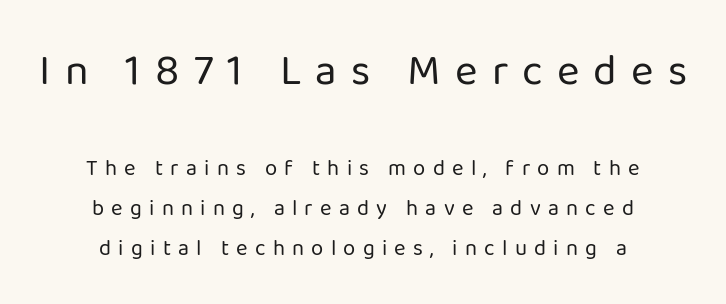
{"serif": "no", "italic": "no", "bold": "no", "weight": "regular", "width": "normal", "stroke_contrast": "low", "x_height": "medium", "monospaced": "no", "underline": "no", "align": "center", "line_spacing_ratio": 1.82, "letter_spacing": "wide", "letter_spacing_em": 0.33, "larger_block": "first", "size_ratio": 1.95, "glyph_px": 43}
